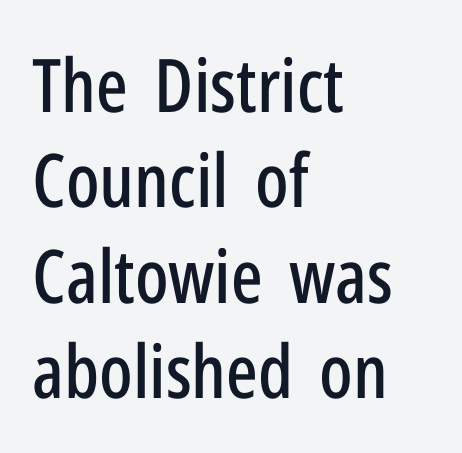
Q: Is the text italic (slanted)? A: No, it is upright.
Q: Is the typeface a serif or a sans-serif typeface? A: Sans-serif.
Q: Is the text underlined? A: No.
Q: How is the paragraph aligned? A: Left-aligned.
Q: Is the spacing between letters normal or unusually wide? A: Normal.
Q: Is the spacing between lines tight, normal or loose? A: Normal.
Q: Width (condensed, normal, or wide)? A: Condensed.
Q: Stroke contrast? A: Low.
Q: x-height? A: Medium.
Q: Monospaced? A: No.
